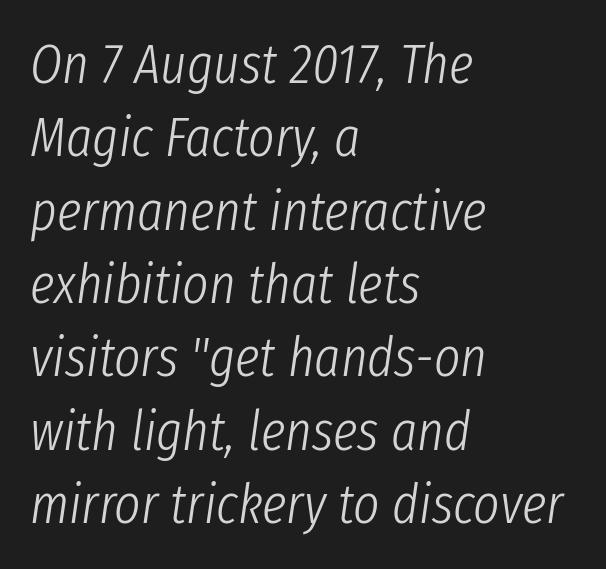
Q: Is the text bold? A: No.
Q: Is the text italic (slanted)? A: Yes, it leans right by about 8 degrees.
Q: Is the text underlined? A: No.
Q: How is the paragraph aligned? A: Left-aligned.
Q: Is the spacing between letters normal or unusually wide? A: Normal.
Q: Is the spacing between lines tight, normal or loose? A: Normal.
Q: Width (condensed, normal, or wide)? A: Condensed.
Q: Stroke contrast? A: Low.
Q: x-height? A: Medium.
Q: Monospaced? A: No.
